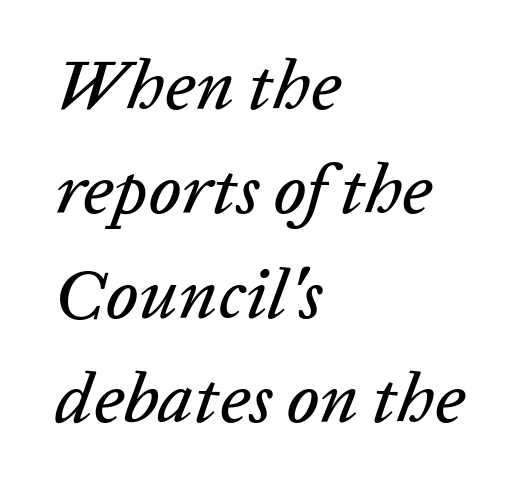
{"italic": "yes", "lean": "right", "slant_degrees": 20, "width": "normal", "stroke_contrast": "low", "x_height": "medium", "monospaced": "no", "underline": "no", "align": "left", "line_spacing": "normal", "line_spacing_ratio": 1.47, "letter_spacing": "normal", "letter_spacing_em": 0.0, "glyph_px": 71}
